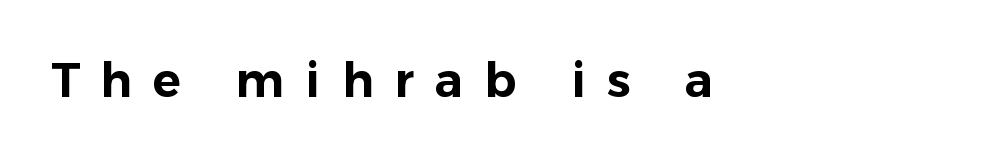
{"serif": "no", "italic": "no", "width": "normal", "stroke_contrast": "low", "x_height": "medium", "monospaced": "no", "underline": "no", "letter_spacing": "wide", "letter_spacing_em": 0.45, "glyph_px": 47}
